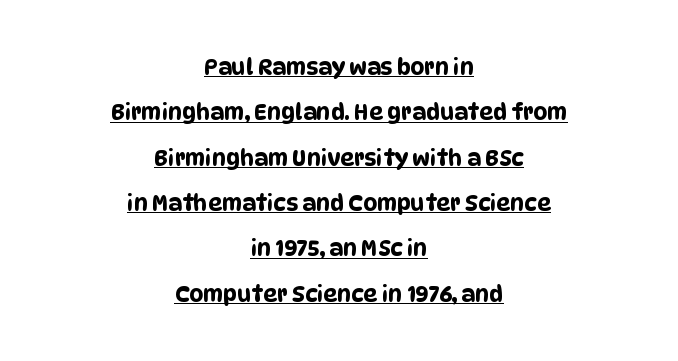
Q: Is the text underlined? A: Yes.
Q: How is the paragraph aligned? A: Centered.
Q: Is the spacing between letters normal or unusually wide? A: Normal.
Q: Is the spacing between lines tight, normal or loose? A: Loose.
